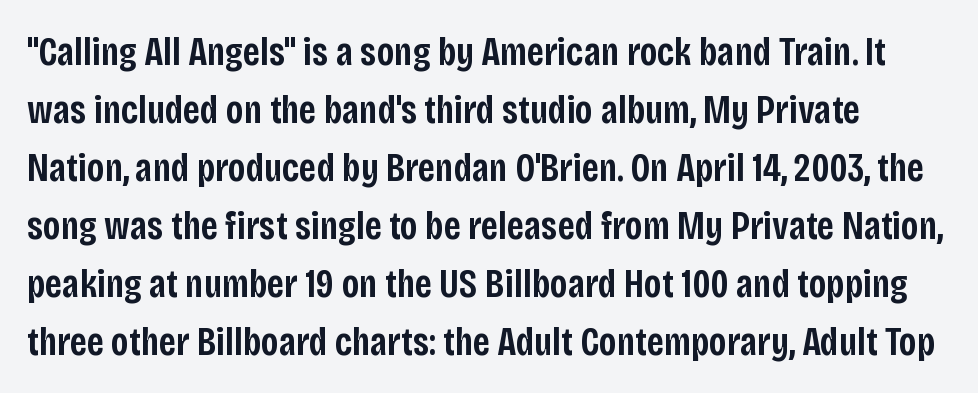
The image shows 40 px semibold, condensed sans-serif type, upright; set normal line spacing (1.45x), normal letter spacing, not underlined; low stroke contrast and a large x-height.
